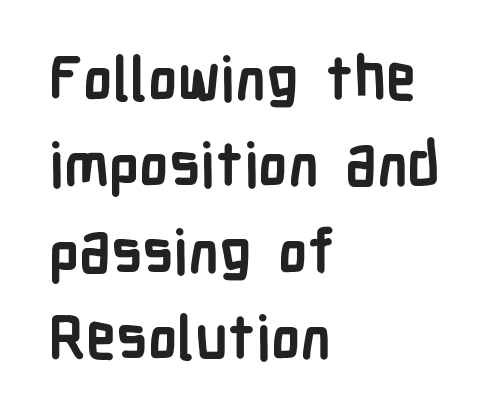
{"serif": "no", "italic": "no", "bold": "yes", "weight": "semibold", "width": "condensed", "stroke_contrast": "low", "x_height": "medium", "monospaced": "no", "underline": "no", "align": "left", "line_spacing": "normal", "line_spacing_ratio": 1.44, "letter_spacing": "normal", "letter_spacing_em": 0.0, "glyph_px": 60}
